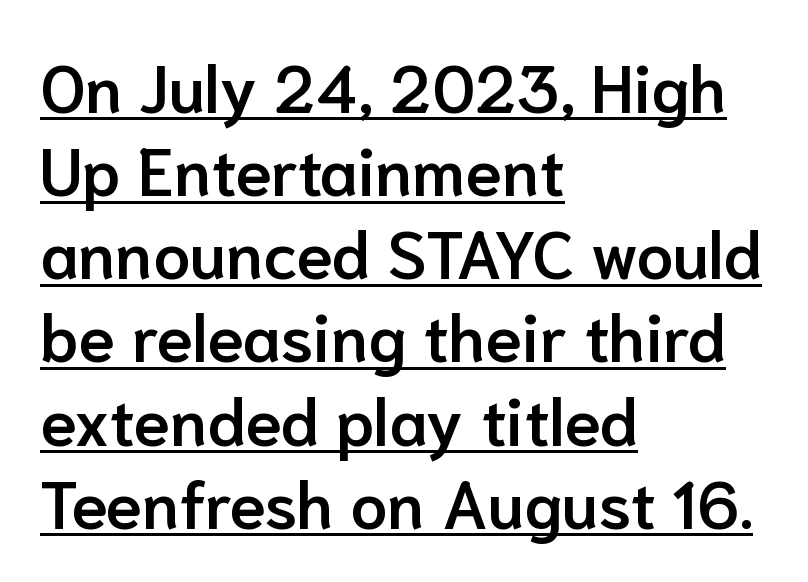
The image shows 66 px semibold sans-serif type, upright; set left-aligned, normal line spacing (1.26x), normal letter spacing, underlined; low stroke contrast and a medium x-height.
